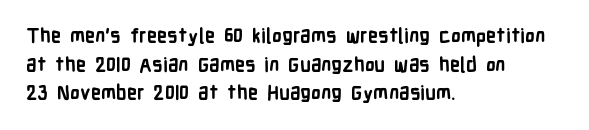
This sample uses an upright cut, with every glyph sitting square on the baseline. Only glyphs here, with clear space below each row. Visually the block forms a straight wall on the left and a jagged coastline on the right. Its strokes are broad and dark, the hallmark of bold type. This block has exactly the height ordinary leading produces. The passage shown has conventional tracking throughout.
